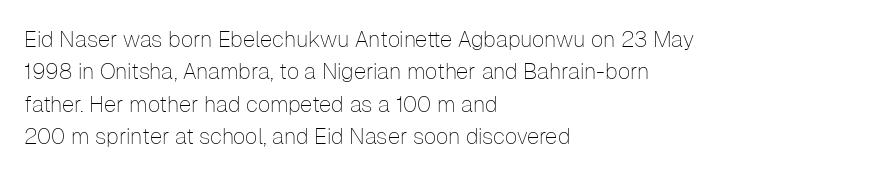
The image shows 22 px text type, upright; set left-aligned, normal line spacing (1.47x), normal letter spacing, not underlined.
